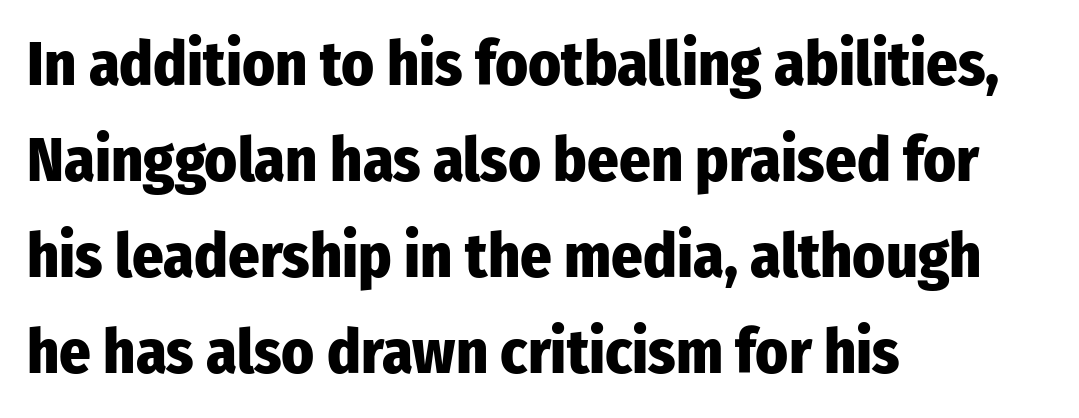
Q: Is the text bold? A: Yes.
Q: Is the text italic (slanted)? A: No, it is upright.
Q: Is the typeface a serif or a sans-serif typeface? A: Sans-serif.
Q: Is the text underlined? A: No.
Q: How is the paragraph aligned? A: Left-aligned.
Q: Is the spacing between letters normal or unusually wide? A: Normal.
Q: Is the spacing between lines tight, normal or loose? A: Normal.
Q: Width (condensed, normal, or wide)? A: Condensed.
Q: Stroke contrast? A: Low.
Q: x-height? A: Medium.
Q: Monospaced? A: No.
